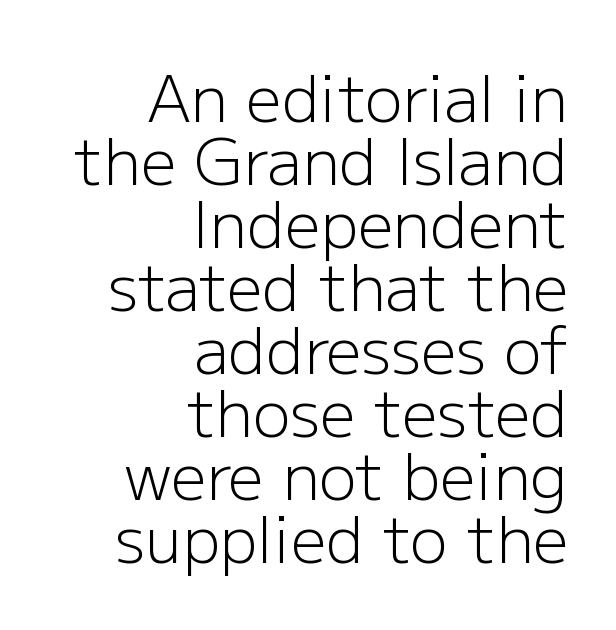
The image shows 63 px light sans-serif type, upright; set right-aligned, tight line spacing (1.0x), normal letter spacing, not underlined; low stroke contrast and a medium x-height.
